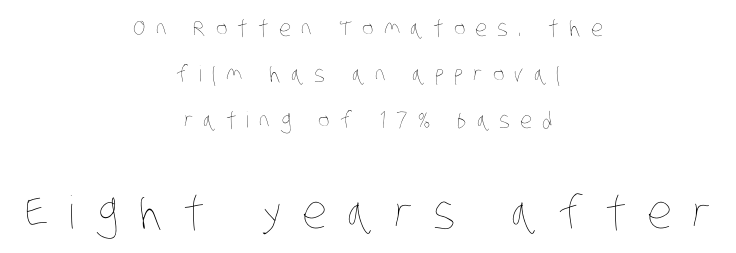
The image shows 45 px thin, condensed type; set centered, loose line spacing (2.09x), unusually wide letter spacing (+0.46 em), not underlined; the second (bottom) block is 2.05x larger; low stroke contrast and a large x-height.
